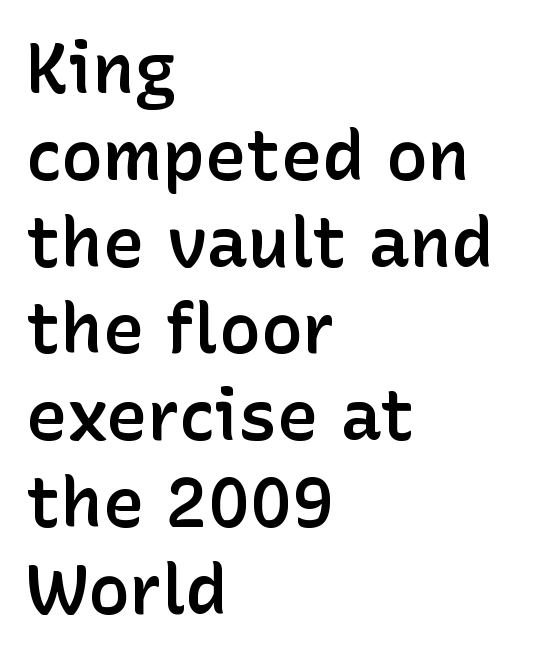
Q: Is the text bold? A: Semi-bold.
Q: Is the text italic (slanted)? A: No, it is upright.
Q: Is the typeface a serif or a sans-serif typeface? A: Sans-serif.
Q: Is the text underlined? A: No.
Q: How is the paragraph aligned? A: Left-aligned.
Q: Is the spacing between letters normal or unusually wide? A: Normal.
Q: Width (condensed, normal, or wide)? A: Normal.
Q: Stroke contrast? A: Low.
Q: x-height? A: Medium.
Q: Monospaced? A: No.
